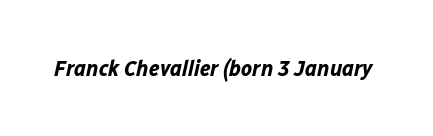
{"italic": "yes", "lean": "right", "slant_degrees": 12, "bold": "yes", "underline": "no", "letter_spacing": "normal", "letter_spacing_em": 0.0, "glyph_px": 23}
